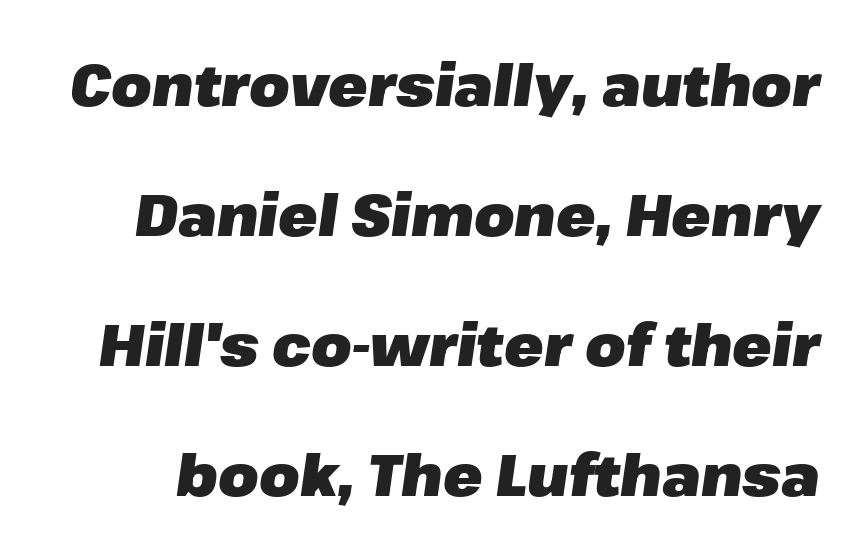
{"italic": "yes", "lean": "right", "slant_degrees": 8, "bold": "yes", "weight": "heavy", "width": "normal", "stroke_contrast": "low", "x_height": "medium", "monospaced": "no", "underline": "no", "line_spacing": "loose", "line_spacing_ratio": 2.24, "letter_spacing": "normal", "letter_spacing_em": 0.0, "glyph_px": 58}
